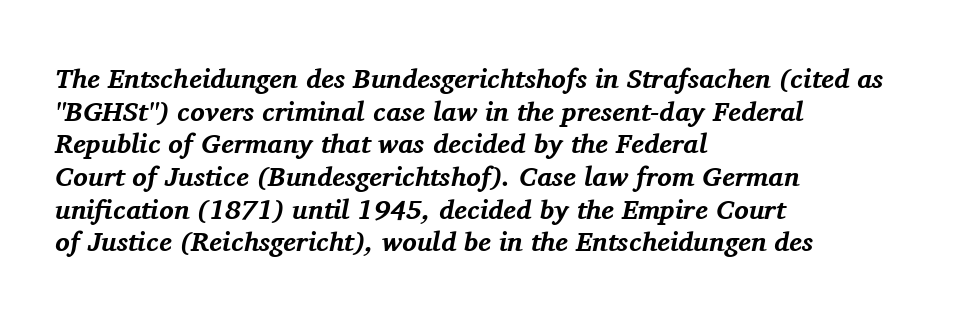
{"italic": "yes", "lean": "right", "slant_degrees": 11, "bold": "yes", "underline": "no", "align": "left", "line_spacing_ratio": 1.21, "letter_spacing": "normal", "letter_spacing_em": 0.0, "glyph_px": 27}
